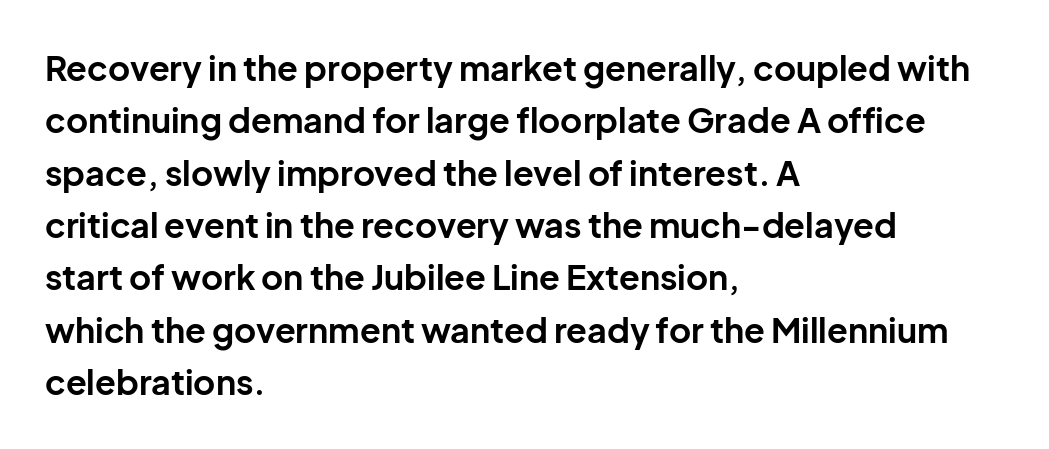
The image shows 34 px bold sans-serif type, upright; set left-aligned, normal line spacing (1.54x), normal letter spacing, not underlined; low stroke contrast and a medium x-height.
